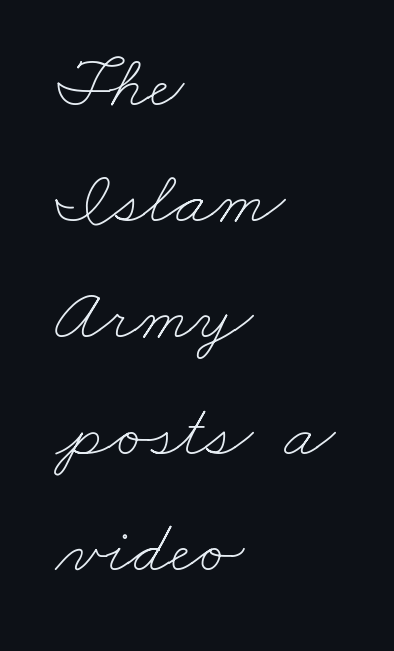
Leftover space on each line is placed entirely after the last word. Letters have the restrained weight of plain body copy at most. Tracking value appears to be zero — textbook default spacing. Whoever set this chose a conventional vertical rhythm. The letters advance in unequal steps, a hallmark of proportional type. Decoration check: the copy has no underline.
